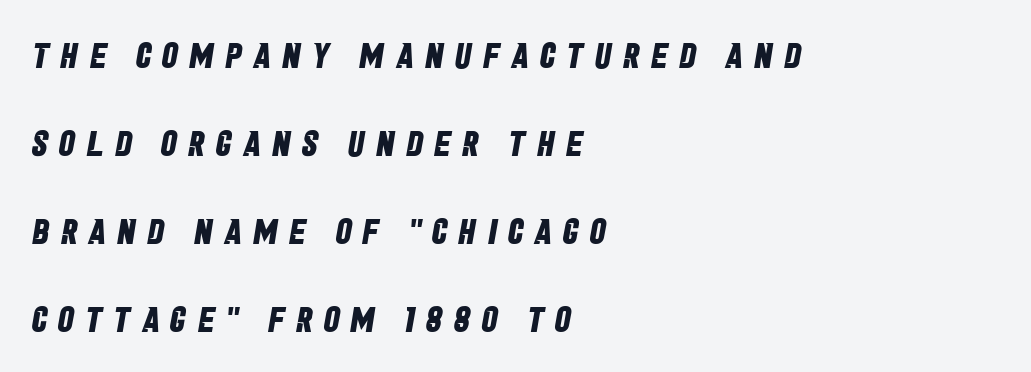
Is this a fixed-width face? No — the glyphs have proportional, varying widths. Short note: letters widely spaced. The typesetting leans heavy: a genuine bold. These lines are set flush left with a ragged right edge. Does the leading feel generous? Absolutely, it's lavish. The typeface chosen for these lines omits serifs.
